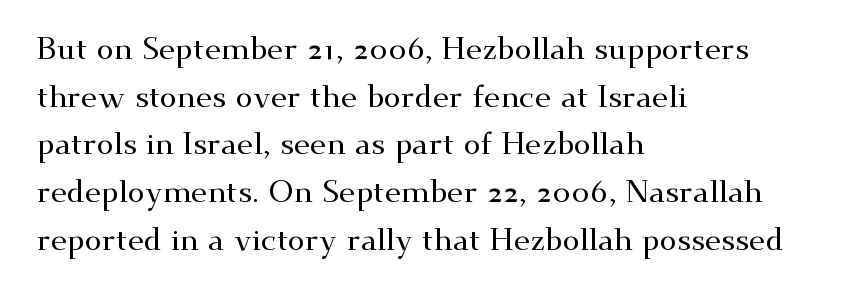
Nobody drew a line under any word here. Examine the stroke ends and you'll spot serifs. Inter-character spacing is left at the font's built-in metrics. The paragraph shown leans on its left margin.
